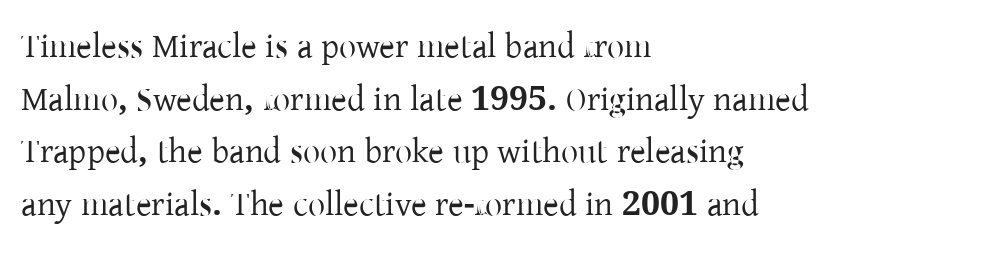
{"serif": "yes", "italic": "no", "width": "normal", "stroke_contrast": "low", "x_height": "medium", "monospaced": "no", "underline": "no", "align": "left", "line_spacing": "normal", "line_spacing_ratio": 1.55, "letter_spacing": "normal", "letter_spacing_em": 0.0, "glyph_px": 34}
